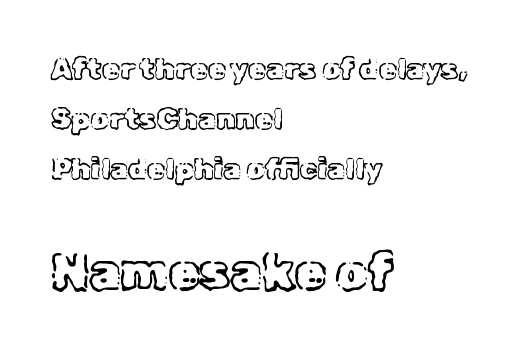
The image shows 51 px text type, upright; set left-aligned, line spacing 1.72x, normal letter spacing, not underlined; the second (bottom) block is 1.76x larger; a medium x-height.
